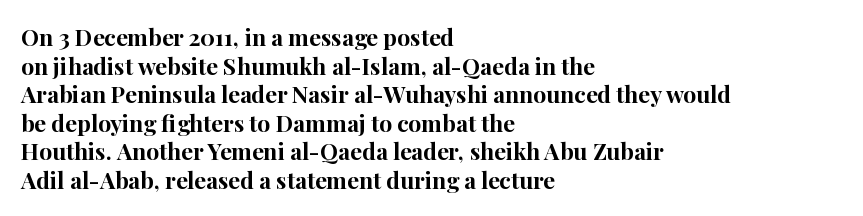
Every character sits straight up, as roman type does. Stroke thickness is high; the sample reads as a true bold. Inter-character spacing is left at the font's built-in metrics. Casual observation: everything's shoved over to the left. The specimen omits any rule beneath the text block's lines.
